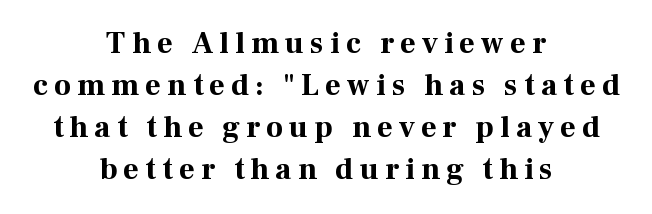
{"serif": "yes", "italic": "no", "bold": "yes", "weight": "bold", "width": "normal", "stroke_contrast": "high", "x_height": "medium", "monospaced": "no", "underline": "no", "align": "center", "line_spacing": "normal", "line_spacing_ratio": 1.4, "letter_spacing": "wide", "letter_spacing_em": 0.21, "glyph_px": 30}
